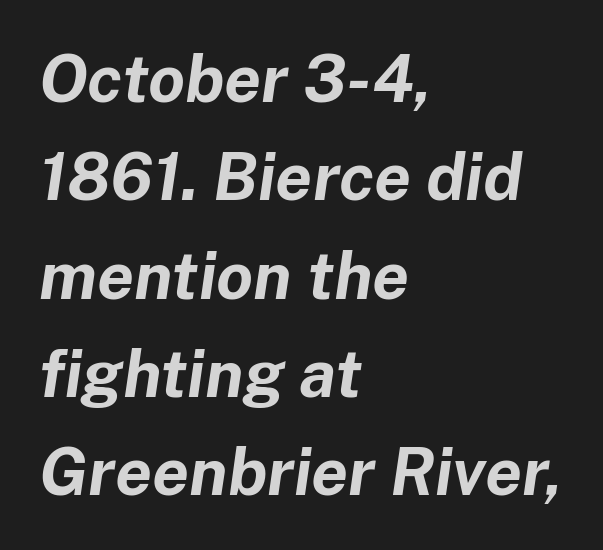
Q: Is the text bold? A: Yes.
Q: Is the text italic (slanted)? A: Yes, it leans right by about 8 degrees.
Q: Is the text underlined? A: No.
Q: How is the paragraph aligned? A: Left-aligned.
Q: Is the spacing between letters normal or unusually wide? A: Normal.
Q: Is the spacing between lines tight, normal or loose? A: Normal.
Q: Width (condensed, normal, or wide)? A: Normal.
Q: Stroke contrast? A: Low.
Q: x-height? A: Medium.
Q: Monospaced? A: No.
